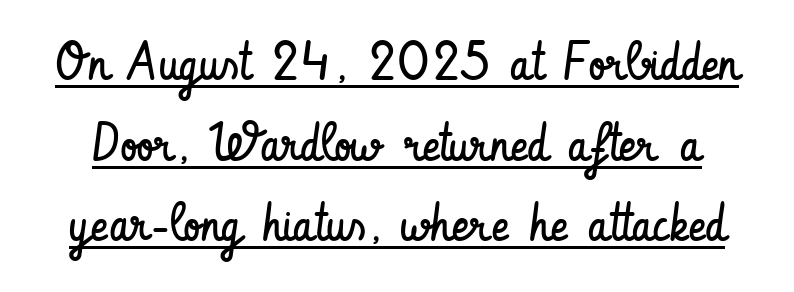
{"serif": "no", "italic": "no", "bold": "no", "weight": "regular", "width": "condensed", "stroke_contrast": "low", "x_height": "small", "monospaced": "no", "underline": "yes", "line_spacing": "normal", "line_spacing_ratio": 1.52, "letter_spacing": "normal", "letter_spacing_em": 0.0, "glyph_px": 53}
